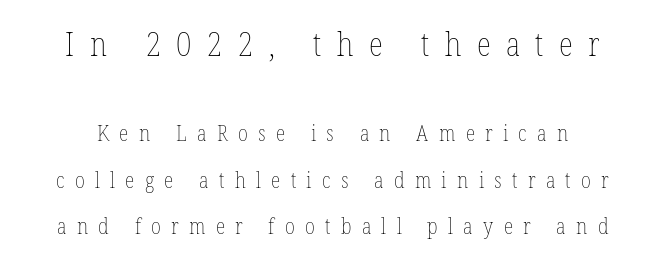
Q: Is the text bold? A: No.
Q: Is the text italic (slanted)? A: No, it is upright.
Q: Is the text underlined? A: No.
Q: Is the spacing between letters normal or unusually wide? A: Unusually wide.
Q: Is the spacing between lines tight, normal or loose? A: Loose.
Q: Which block of text is set in a larger size, the first (top) or the second (bottom)? A: The first (top) one.
Q: Width (condensed, normal, or wide)? A: Condensed.
Q: Stroke contrast? A: Low.
Q: x-height? A: Medium.
Q: Monospaced? A: No.
